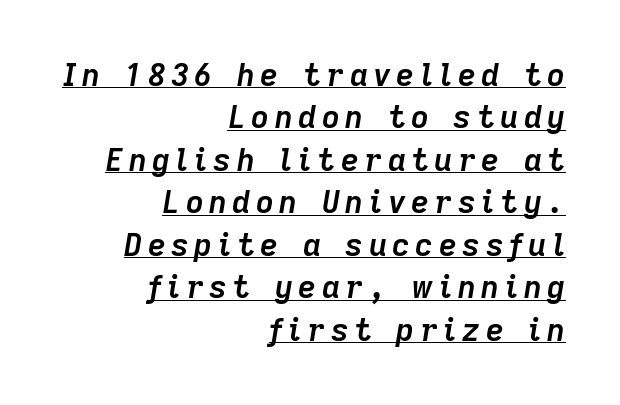
The image shows 31 px semibold type, italic (leaning right); set right-aligned, normal line spacing (1.37x), underlined; low stroke contrast and a medium x-height.
